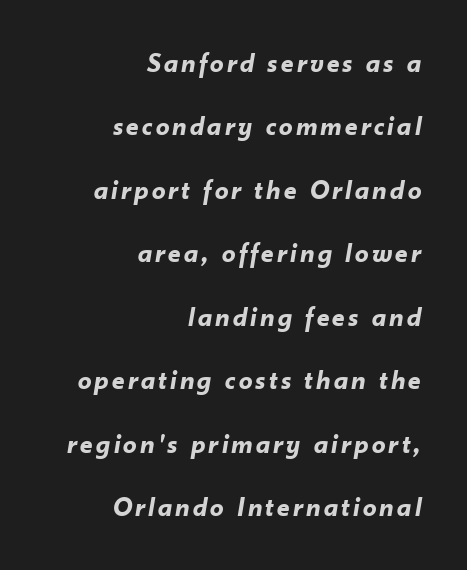
The image shows 27 px bold type, italic (leaning right); set right-aligned, loose line spacing (2.35x), not underlined.
